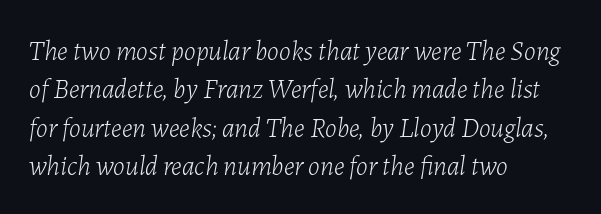
When letters slant like this, we call the style italic. Casual observation: everything's shoved over to the left. This sample keeps an unexceptional amount of space between lines. Unmarked baselines from the first word to the last.
